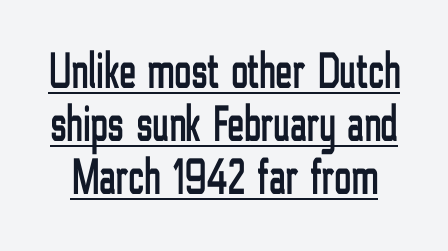
The image shows 51 px condensed sans-serif type, upright; set tight line spacing (1.04x), normal letter spacing, underlined; low stroke contrast and a medium x-height.
